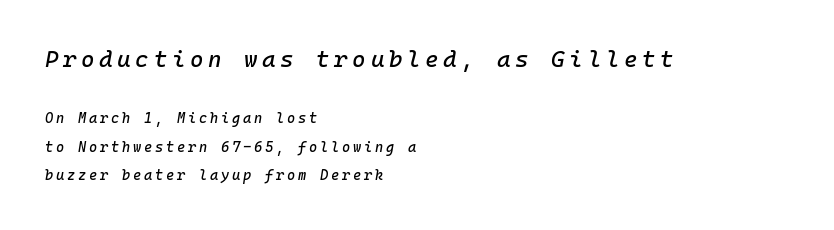
Q: Is the text italic (slanted)? A: Yes, it leans right by about 10 degrees.
Q: Is the text underlined? A: No.
Q: How is the paragraph aligned? A: Left-aligned.
Q: Is the spacing between letters normal or unusually wide? A: Unusually wide.
Q: Is the spacing between lines tight, normal or loose? A: Loose.
Q: Which block of text is set in a larger size, the first (top) or the second (bottom)? A: The first (top) one.
